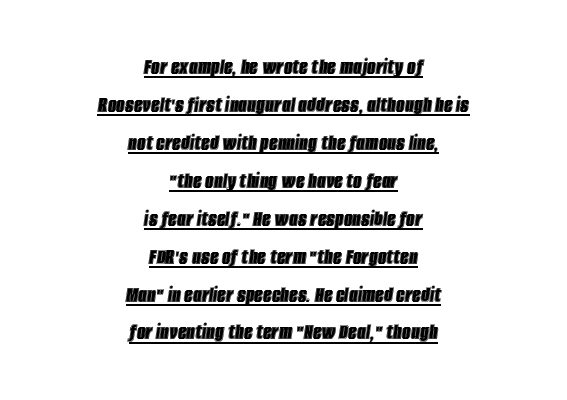
{"italic": "yes", "lean": "right", "slant_degrees": 8, "underline": "yes", "align": "center", "line_spacing": "normal", "line_spacing_ratio": 1.58, "letter_spacing": "normal", "letter_spacing_em": 0.0, "glyph_px": 24}
